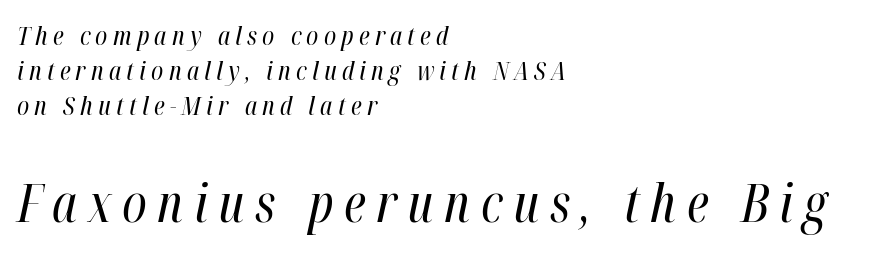
{"italic": "yes", "lean": "right", "slant_degrees": 12, "bold": "no", "weight": "regular", "width": "condensed", "stroke_contrast": "high", "x_height": "medium", "monospaced": "no", "underline": "no", "align": "left", "line_spacing": "normal", "line_spacing_ratio": 1.35, "letter_spacing": "wide", "letter_spacing_em": 0.2, "larger_block": "second", "size_ratio": 2.04, "glyph_px": 53}
